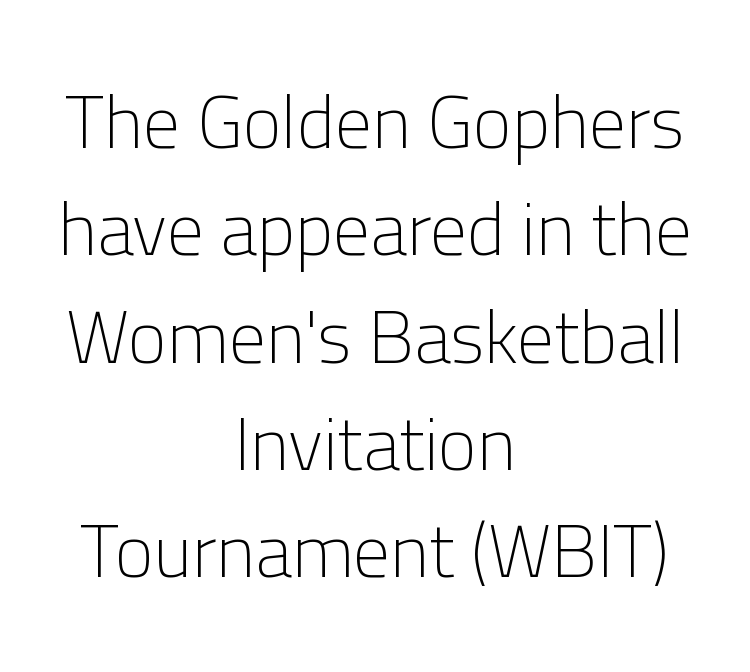
Q: Is the text bold? A: No.
Q: Is the text italic (slanted)? A: No, it is upright.
Q: Is the typeface a serif or a sans-serif typeface? A: Sans-serif.
Q: Is the text underlined? A: No.
Q: How is the paragraph aligned? A: Centered.
Q: Is the spacing between letters normal or unusually wide? A: Normal.
Q: Is the spacing between lines tight, normal or loose? A: Normal.
Q: Width (condensed, normal, or wide)? A: Normal.
Q: Stroke contrast? A: Low.
Q: x-height? A: Medium.
Q: Monospaced? A: No.
